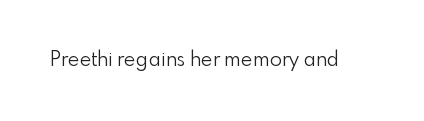
Q: Is the text bold? A: No.
Q: Is the text italic (slanted)? A: No, it is upright.
Q: Is the text underlined? A: No.
Q: Is the spacing between letters normal or unusually wide? A: Normal.
